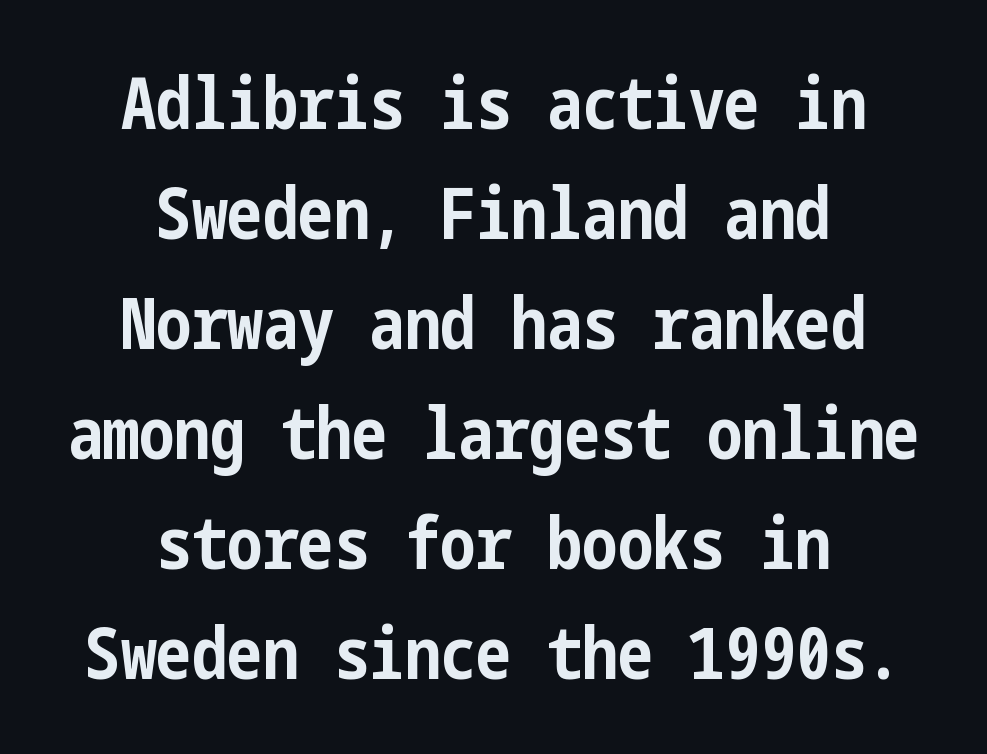
The image shows 71 px bold, condensed sans-serif type, upright; set centered, normal line spacing (1.55x), normal letter spacing, not underlined; low stroke contrast and a medium x-height.
